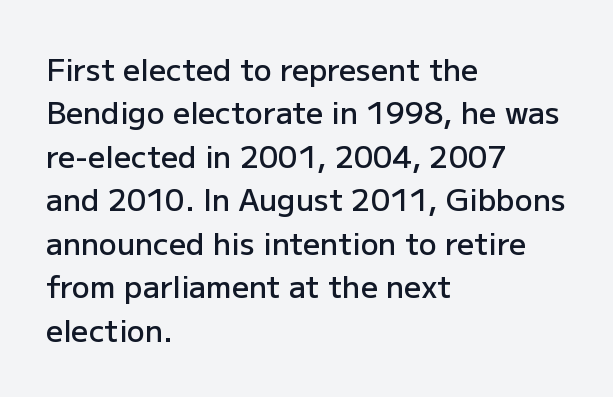
{"serif": "no", "italic": "no", "bold": "semi", "weight": "semibold", "width": "normal", "stroke_contrast": "low", "x_height": "medium", "monospaced": "no", "underline": "no", "align": "left", "line_spacing": "normal", "line_spacing_ratio": 1.45, "letter_spacing": "normal", "letter_spacing_em": 0.0, "glyph_px": 30}
